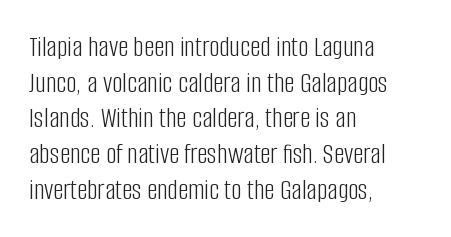
The image shows 29 px light, condensed sans-serif type, upright; set left-aligned, line spacing 1.23x, normal letter spacing, not underlined; low stroke contrast and a large x-height.
